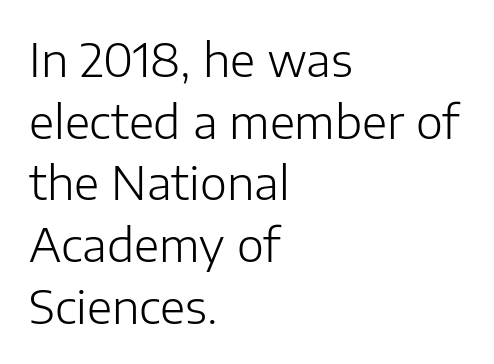
The image shows 46 px light sans-serif type, upright; set left-aligned, normal line spacing (1.34x), normal letter spacing, not underlined; low stroke contrast and a medium x-height.
